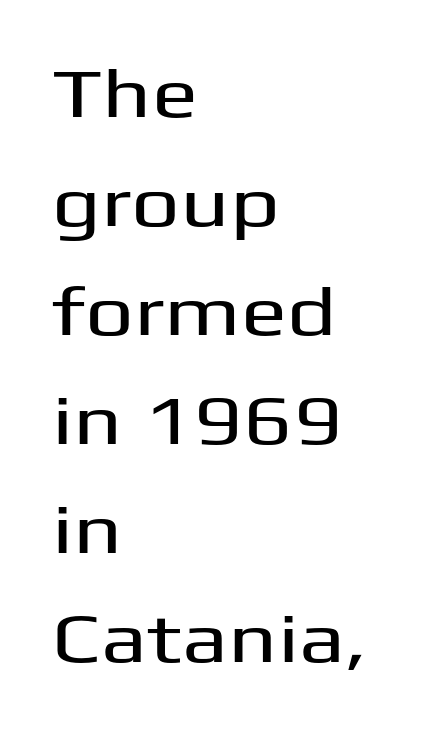
Q: Is the text italic (slanted)? A: No, it is upright.
Q: Is the typeface a serif or a sans-serif typeface? A: Sans-serif.
Q: Is the text underlined? A: No.
Q: How is the paragraph aligned? A: Left-aligned.
Q: Is the spacing between letters normal or unusually wide? A: Normal.
Q: Is the spacing between lines tight, normal or loose? A: Normal.
Q: Width (condensed, normal, or wide)? A: Wide.
Q: Stroke contrast? A: Medium.
Q: x-height? A: Medium.
Q: Monospaced? A: No.
